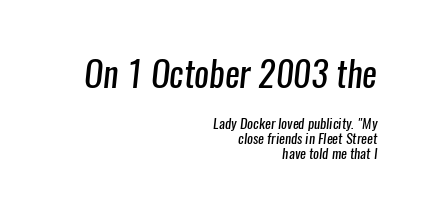
Q: Is the text bold? A: No.
Q: Is the typeface a serif or a sans-serif typeface? A: Sans-serif.
Q: Is the text underlined? A: No.
Q: How is the paragraph aligned? A: Right-aligned.
Q: Is the spacing between letters normal or unusually wide? A: Normal.
Q: Is the spacing between lines tight, normal or loose? A: Tight.
Q: Which block of text is set in a larger size, the first (top) or the second (bottom)? A: The first (top) one.
Q: Width (condensed, normal, or wide)? A: Condensed.
Q: Stroke contrast? A: Low.
Q: x-height? A: Medium.
Q: Monospaced? A: No.
